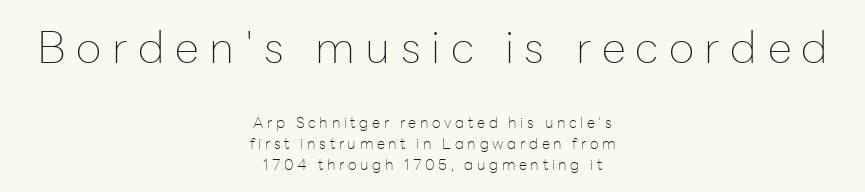
{"serif": "no", "italic": "no", "bold": "no", "weight": "thin", "width": "normal", "stroke_contrast": "low", "x_height": "medium", "monospaced": "no", "underline": "no", "align": "center", "line_spacing": "normal", "line_spacing_ratio": 1.39, "letter_spacing": "wide", "letter_spacing_em": 0.24, "larger_block": "first", "size_ratio": 2.93, "glyph_px": 44}
